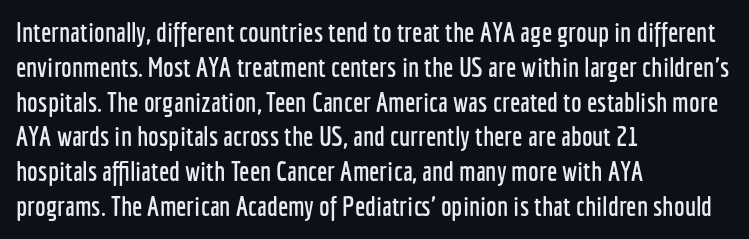
Students, observe: this is what conventionally led text looks like. This sample uses plain, unmodified letter spacing. Nobody drew a line under any word here. The typesetter chose a ragged-right arrangement here. Style check: upright.
